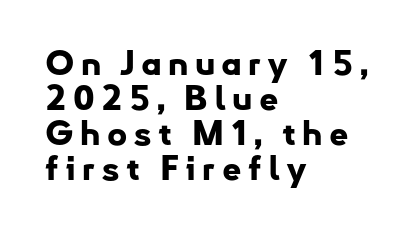
Q: Is the text bold? A: Yes.
Q: Is the text italic (slanted)? A: No, it is upright.
Q: Is the typeface a serif or a sans-serif typeface? A: Sans-serif.
Q: Is the text underlined? A: No.
Q: How is the paragraph aligned? A: Left-aligned.
Q: Is the spacing between lines tight, normal or loose? A: Tight.
Q: Width (condensed, normal, or wide)? A: Normal.
Q: Stroke contrast? A: Low.
Q: x-height? A: Small.
Q: Monospaced? A: No.
